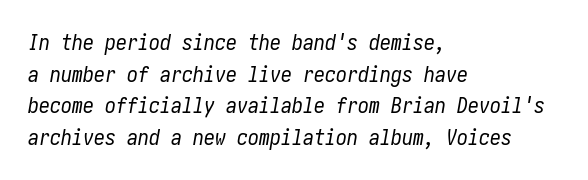
{"italic": "yes", "lean": "right", "slant_degrees": 10, "bold": "no", "underline": "no", "align": "left", "line_spacing": "normal", "line_spacing_ratio": 1.44, "letter_spacing": "normal", "letter_spacing_em": 0.0, "glyph_px": 22}
